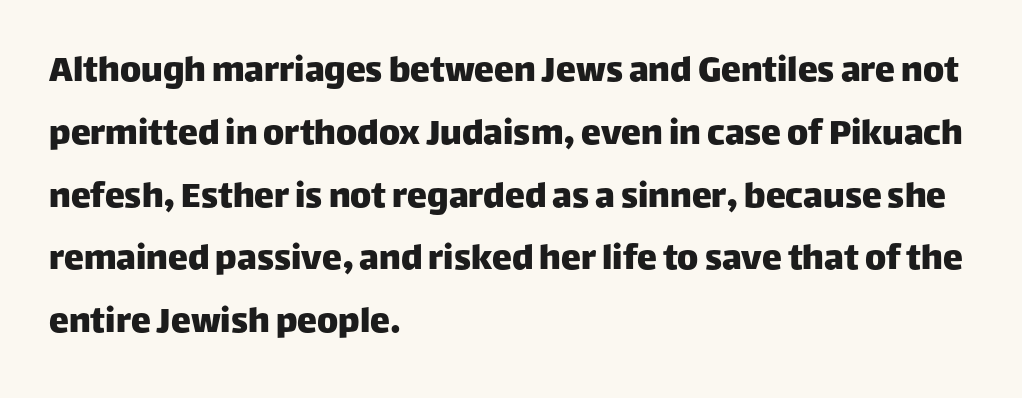
Q: Is the text italic (slanted)? A: No, it is upright.
Q: Is the typeface a serif or a sans-serif typeface? A: Sans-serif.
Q: Is the text underlined? A: No.
Q: How is the paragraph aligned? A: Left-aligned.
Q: Is the spacing between letters normal or unusually wide? A: Normal.
Q: Is the spacing between lines tight, normal or loose? A: Normal.
Q: Width (condensed, normal, or wide)? A: Normal.
Q: Stroke contrast? A: Low.
Q: x-height? A: Large.
Q: Monospaced? A: No.
